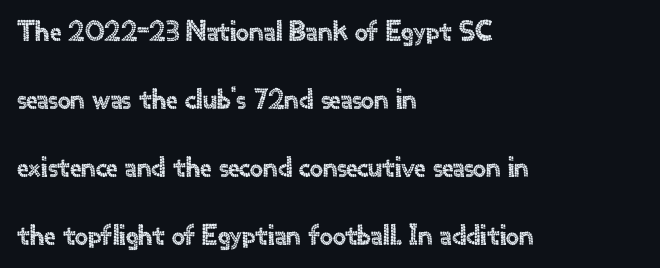
{"serif": "no", "italic": "no", "width": "normal", "x_height": "small", "monospaced": "no", "underline": "no", "align": "left", "line_spacing": "loose", "line_spacing_ratio": 2.34, "letter_spacing": "normal", "letter_spacing_em": 0.0, "glyph_px": 29}
